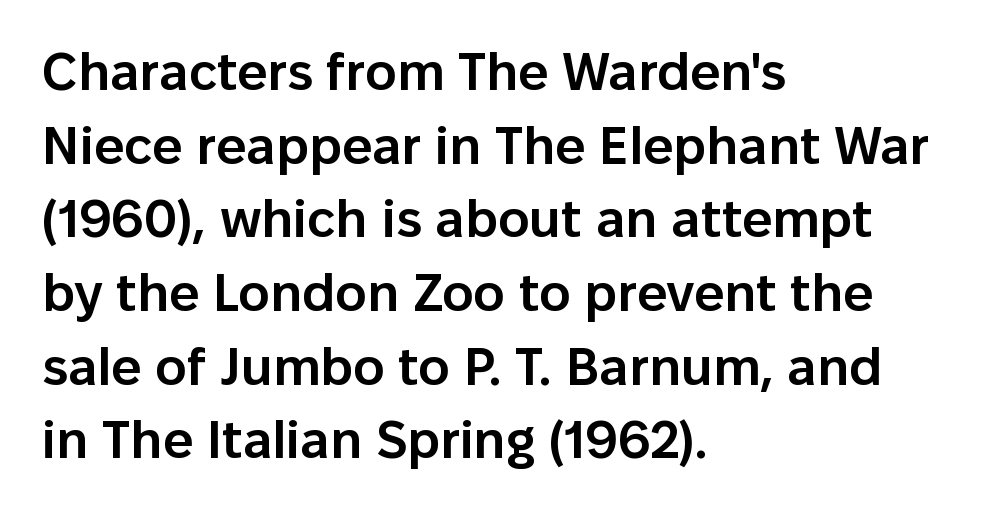
{"serif": "no", "italic": "no", "bold": "semi", "weight": "semibold", "width": "normal", "stroke_contrast": "low", "x_height": "medium", "monospaced": "no", "underline": "no", "align": "left", "line_spacing": "normal", "line_spacing_ratio": 1.39, "letter_spacing": "normal", "letter_spacing_em": 0.0, "glyph_px": 53}
